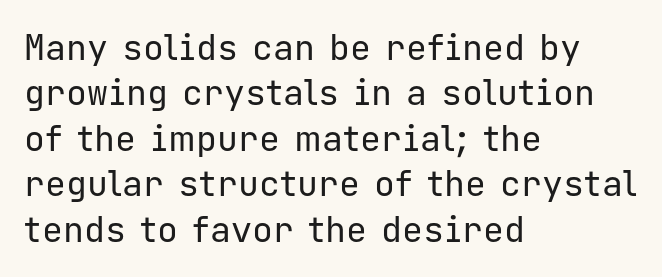
Q: Is the text bold? A: No.
Q: Is the text italic (slanted)? A: No, it is upright.
Q: Is the typeface a serif or a sans-serif typeface? A: Sans-serif.
Q: Is the text underlined? A: No.
Q: How is the paragraph aligned? A: Left-aligned.
Q: Is the spacing between letters normal or unusually wide? A: Normal.
Q: Is the spacing between lines tight, normal or loose? A: Normal.
Q: Width (condensed, normal, or wide)? A: Normal.
Q: Stroke contrast? A: Low.
Q: x-height? A: Medium.
Q: Monospaced? A: Yes.
